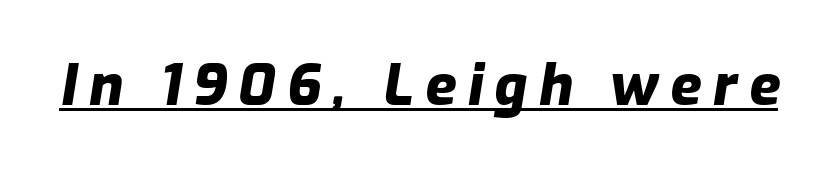
{"italic": "yes", "lean": "right", "slant_degrees": 9, "bold": "yes", "weight": "heavy", "width": "normal", "stroke_contrast": "low", "x_height": "medium", "monospaced": "no", "underline": "yes", "letter_spacing": "wide", "letter_spacing_em": 0.2, "glyph_px": 57}
